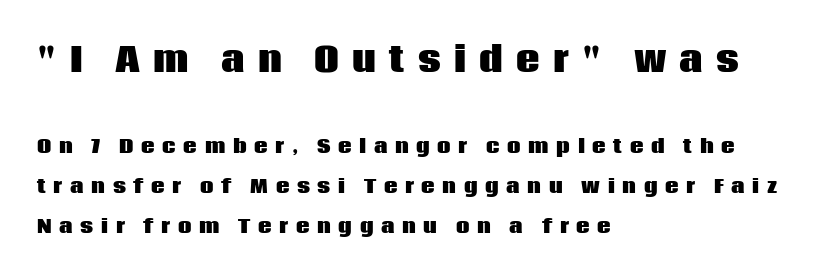
{"serif": "no", "italic": "no", "bold": "yes", "weight": "heavy", "width": "normal", "stroke_contrast": "low", "x_height": "large", "monospaced": "no", "underline": "no", "align": "left", "line_spacing": "loose", "line_spacing_ratio": 2.11, "letter_spacing": "wide", "letter_spacing_em": 0.4, "larger_block": "first", "size_ratio": 1.74, "glyph_px": 33}
